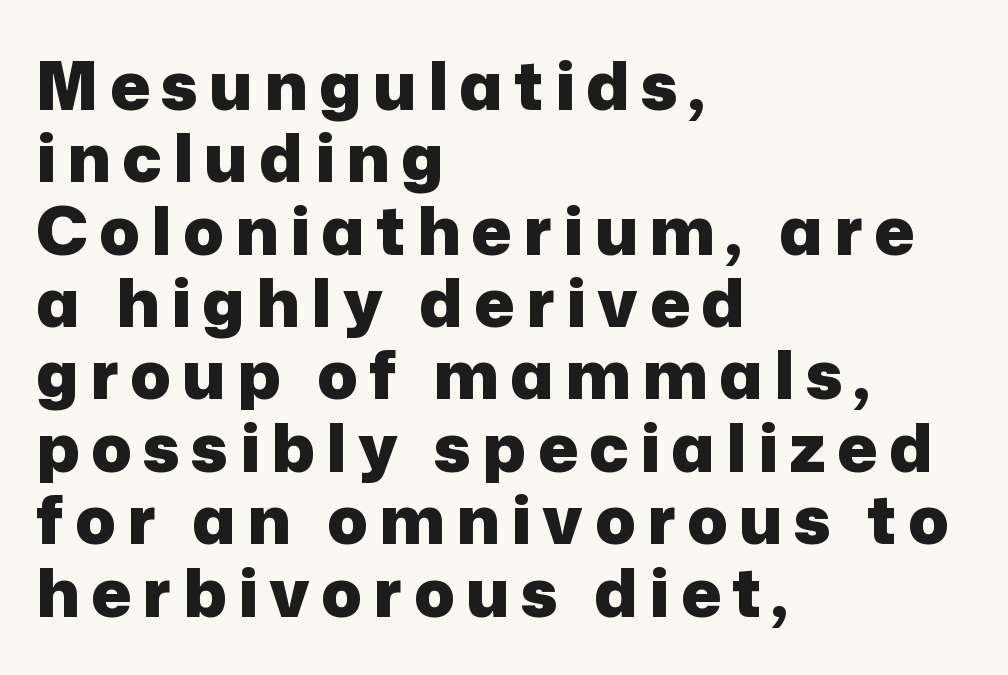
The image shows 67 px heavy sans-serif type, upright; set left-aligned, tight line spacing (1.08x), not underlined; low stroke contrast and a medium x-height.
